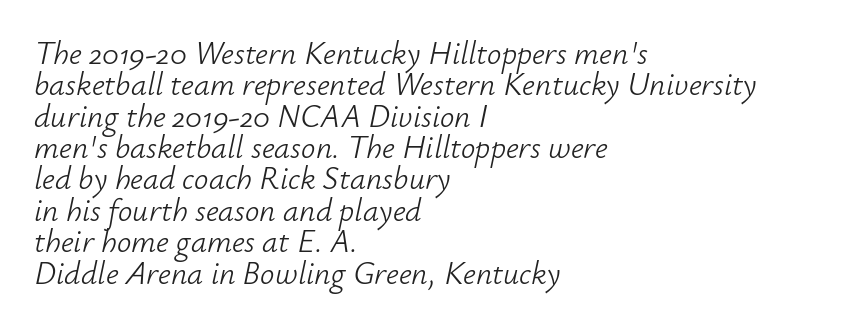
The image shows 32 px light type, italic (leaning right); set left-aligned, tight line spacing (0.98x), normal letter spacing, not underlined; low stroke contrast and a small x-height.
